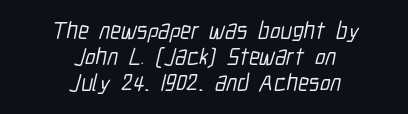
The image shows 24 px text type; set centered, tight line spacing (1.09x), normal letter spacing, not underlined.
